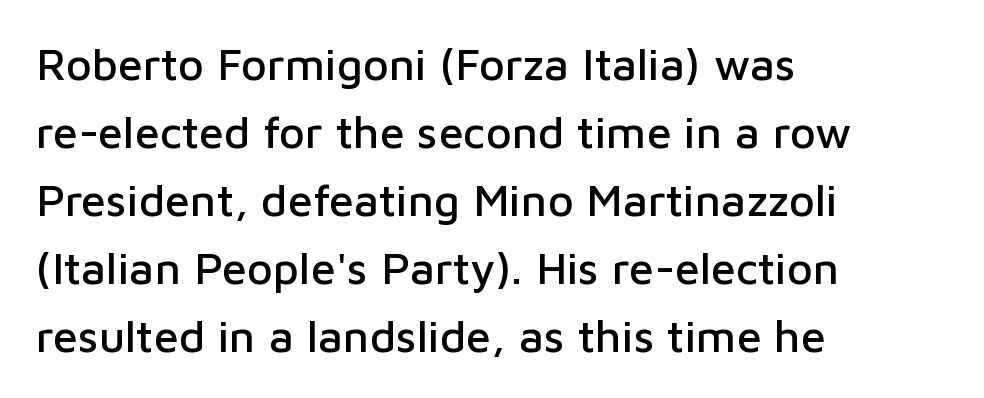
Q: Is the text italic (slanted)? A: No, it is upright.
Q: Is the typeface a serif or a sans-serif typeface? A: Sans-serif.
Q: Is the text underlined? A: No.
Q: How is the paragraph aligned? A: Left-aligned.
Q: Is the spacing between letters normal or unusually wide? A: Normal.
Q: Is the spacing between lines tight, normal or loose? A: Normal.
Q: Width (condensed, normal, or wide)? A: Normal.
Q: Stroke contrast? A: Low.
Q: x-height? A: Medium.
Q: Monospaced? A: No.
